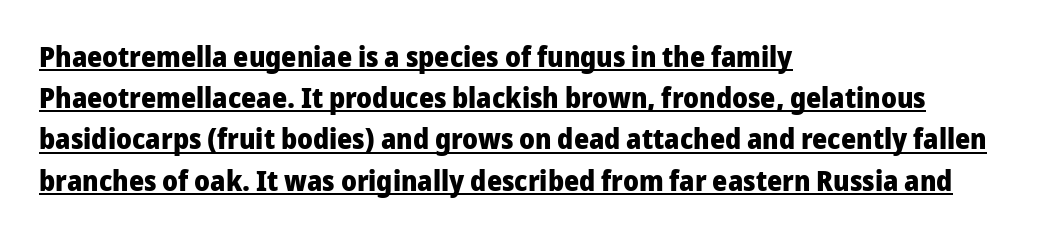
{"serif": "no", "italic": "no", "bold": "yes", "weight": "heavy", "width": "normal", "stroke_contrast": "low", "x_height": "medium", "monospaced": "no", "underline": "yes", "align": "left", "line_spacing": "normal", "line_spacing_ratio": 1.42, "letter_spacing": "normal", "letter_spacing_em": 0.0, "glyph_px": 29}
